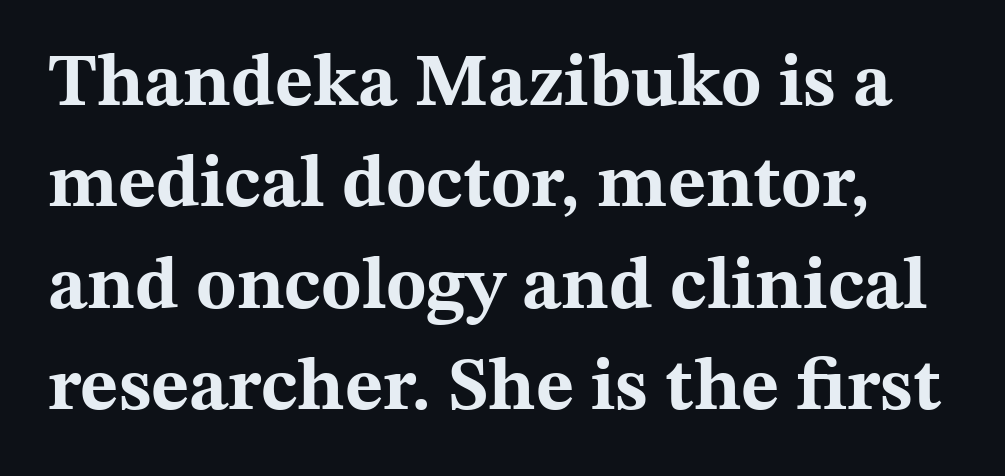
{"serif": "yes", "italic": "no", "bold": "yes", "weight": "bold", "width": "wide", "stroke_contrast": "medium", "x_height": "medium", "monospaced": "no", "underline": "no", "line_spacing": "normal", "line_spacing_ratio": 1.37, "letter_spacing": "normal", "letter_spacing_em": 0.0, "glyph_px": 74}
